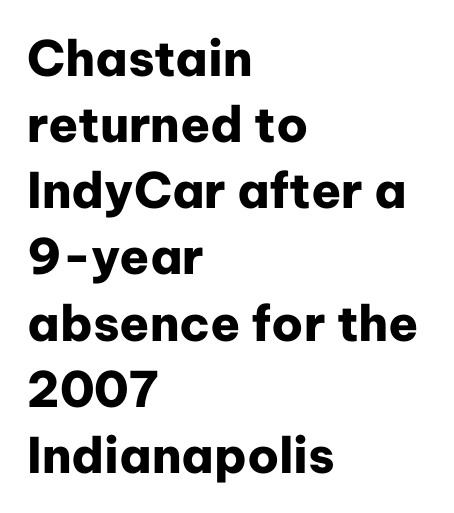
The typesetter chose a ragged-right arrangement here. A typesetter would mark this as roman, not italic. Words appear dense and cohesive because spacing is normal. The rows are spaced the way most documents space them. Strokes here are thick enough to call this a true bold. Font category for this specimen: sans-serif.
